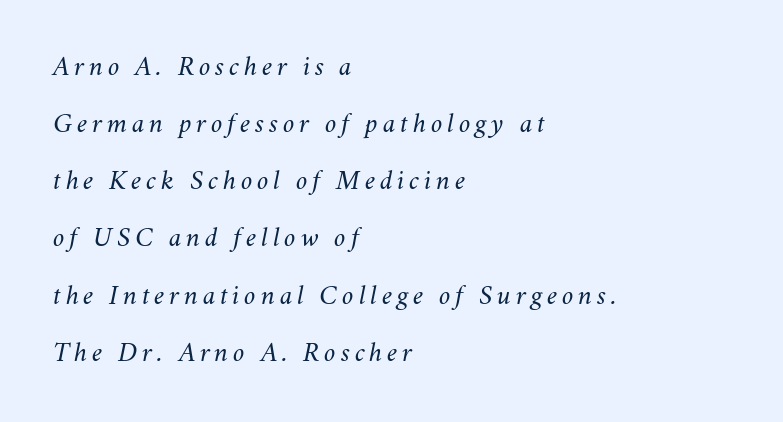
{"italic": "yes", "lean": "right", "slant_degrees": 11, "bold": "no", "weight": "light", "width": "normal", "stroke_contrast": "medium", "x_height": "small", "monospaced": "no", "underline": "no", "align": "left", "line_spacing": "loose", "line_spacing_ratio": 1.97, "glyph_px": 29}
